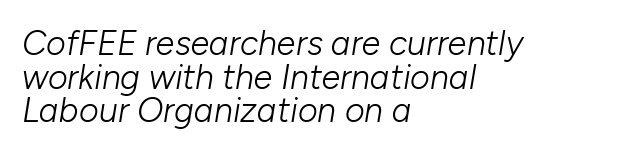
Quick note: underline off. Every character sits at an angle, as italics do. Stroke thickness stays within the range of a standard reading face or lighter. Here the designer chose a conventional face with non-uniform glyph widths. The text block is weighted toward the left margin, trailing off unevenly rightward.
